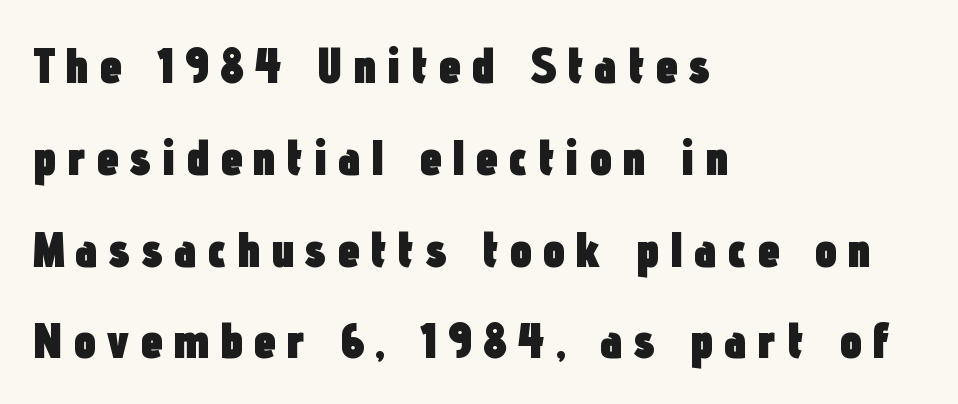
The image shows 51 px heavy, condensed sans-serif type, upright; set left-aligned, line spacing 1.8x, unusually wide letter spacing (+0.2 em), not underlined; low stroke contrast and a medium x-height.
